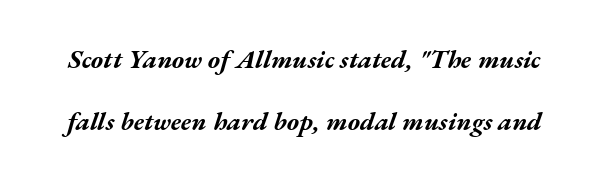
Words float on clear page, feet unadorned. Look at the tracking — it's just the regular setting, nothing added. A typesetter would call this leading open, well beyond the default. Observe the lean: these are italic letterforms. Strokes here are thick enough to call this a true bold.
